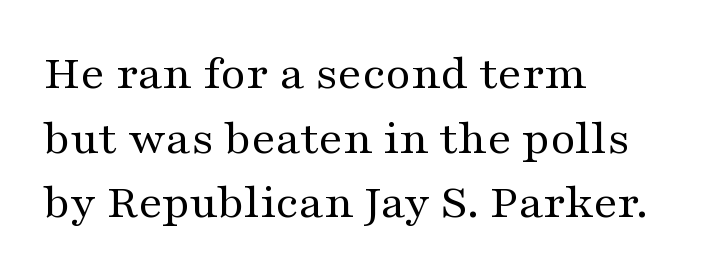
{"serif": "yes", "italic": "no", "bold": "no", "weight": "regular", "width": "wide", "stroke_contrast": "medium", "x_height": "medium", "monospaced": "no", "underline": "no", "align": "left", "line_spacing": "normal", "line_spacing_ratio": 1.32, "letter_spacing": "normal", "letter_spacing_em": 0.0, "glyph_px": 49}
